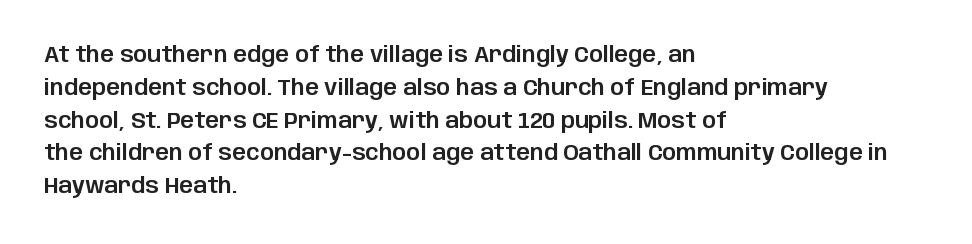
The image shows 22 px text type, upright; set left-aligned, normal line spacing (1.49x), normal letter spacing, not underlined.
